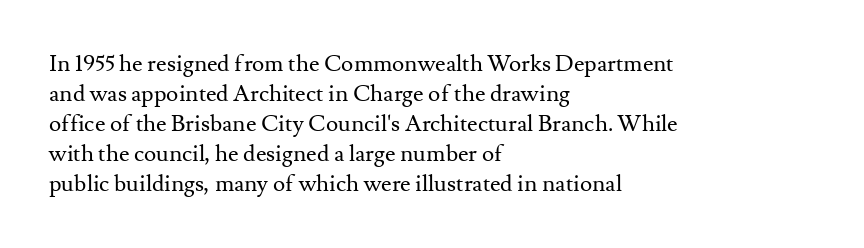
The image shows 23 px text type, upright; set left-aligned, normal line spacing (1.3x), normal letter spacing, not underlined.
